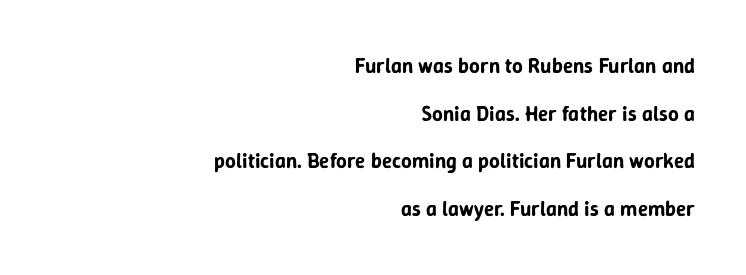
{"italic": "no", "underline": "no", "align": "right", "line_spacing": "loose", "line_spacing_ratio": 2.27, "letter_spacing": "normal", "letter_spacing_em": 0.0, "glyph_px": 21}
